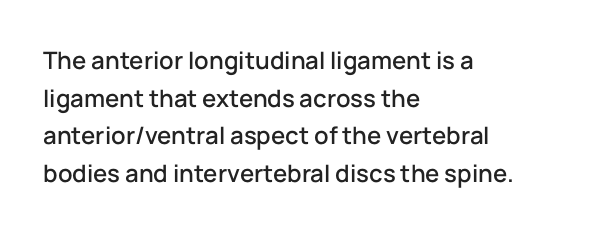
{"italic": "no", "underline": "no", "align": "left", "line_spacing": "normal", "line_spacing_ratio": 1.57, "letter_spacing": "normal", "letter_spacing_em": 0.0, "glyph_px": 24}
